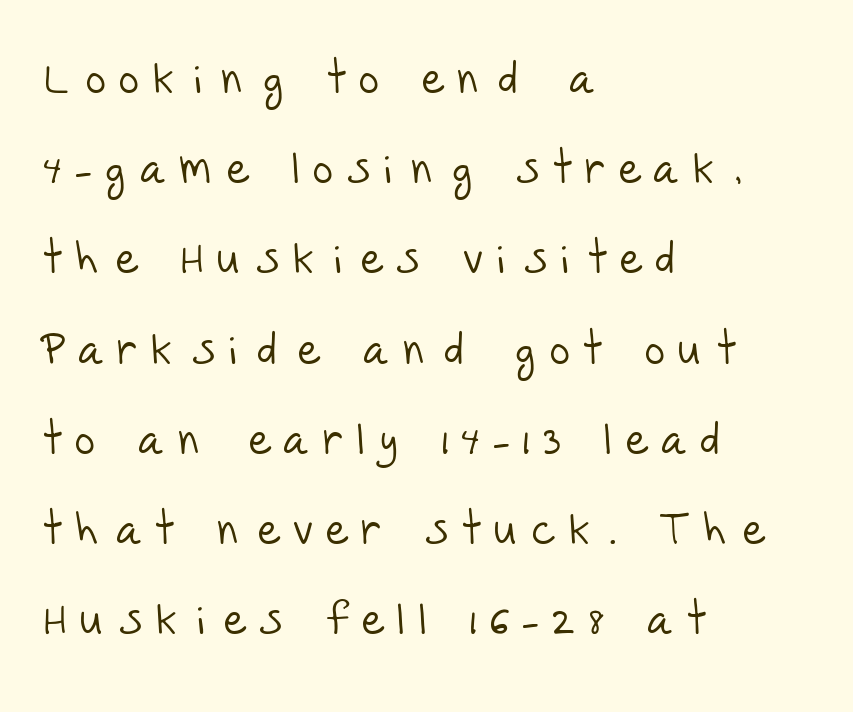
{"serif": "no", "bold": "no", "weight": "light", "width": "normal", "stroke_contrast": "low", "x_height": "large", "monospaced": "no", "underline": "no", "align": "left", "line_spacing": "loose", "line_spacing_ratio": 2.05, "letter_spacing": "wide", "letter_spacing_em": 0.34, "glyph_px": 44}
